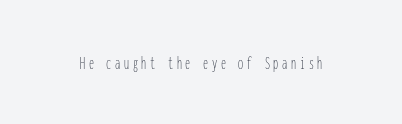
{"italic": "no", "bold": "no", "underline": "no", "glyph_px": 20}
